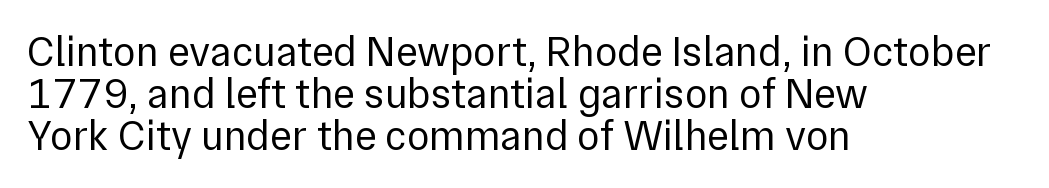
{"serif": "no", "italic": "no", "bold": "no", "weight": "regular", "width": "normal", "x_height": "medium", "monospaced": "no", "underline": "no", "align": "left", "line_spacing": "tight", "line_spacing_ratio": 1.0, "letter_spacing": "normal", "letter_spacing_em": 0.0, "glyph_px": 42}
